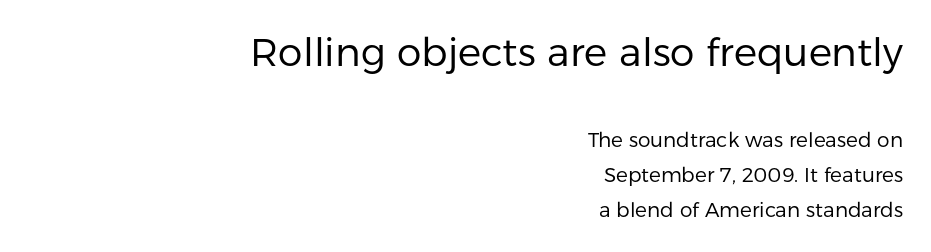
Q: Is the text bold? A: No.
Q: Is the text italic (slanted)? A: No, it is upright.
Q: Is the typeface a serif or a sans-serif typeface? A: Sans-serif.
Q: Is the text underlined? A: No.
Q: How is the paragraph aligned? A: Right-aligned.
Q: Is the spacing between letters normal or unusually wide? A: Normal.
Q: Which block of text is set in a larger size, the first (top) or the second (bottom)? A: The first (top) one.
Q: Width (condensed, normal, or wide)? A: Normal.
Q: Stroke contrast? A: Low.
Q: x-height? A: Medium.
Q: Monospaced? A: No.
